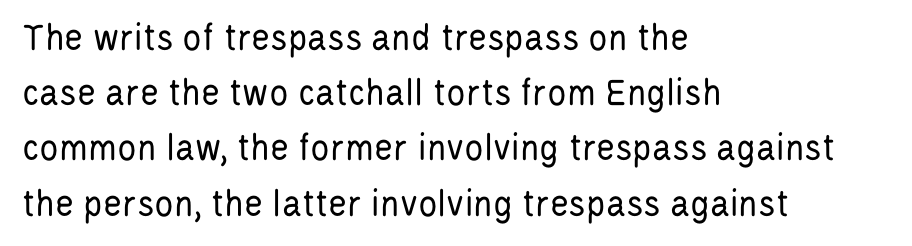
Type style note: lacks serifs. The characters are drawn with everyday or finer stroke widths. If you drew a ruler down the left edge, every line would touch it. Do the letters lean? They stand straight. Character widths vary here, with narrow letters taking less room than wide ones. Check under the words: just untouched page.
